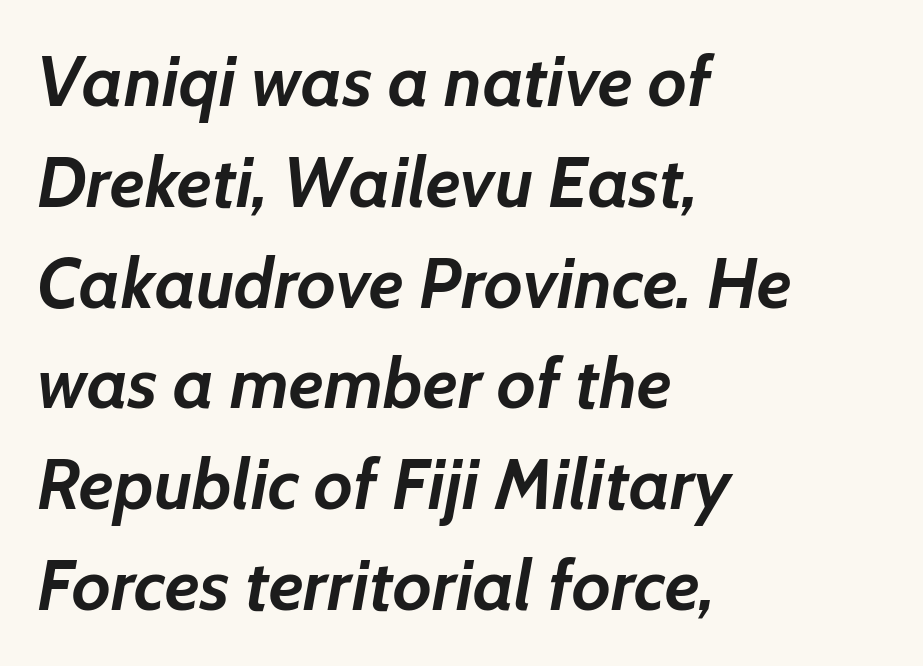
The passage shown is not underscored anywhere. The passage shown leans; its letterforms are oblique. Character widths vary here, with narrow letters taking less room than wide ones. Pretty heavy lettering here — definitely bold.
